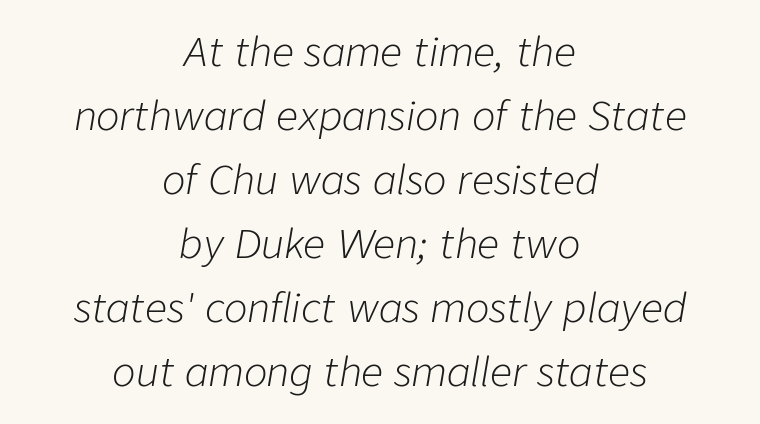
{"italic": "yes", "lean": "right", "slant_degrees": 9, "bold": "no", "weight": "light", "width": "normal", "stroke_contrast": "low", "x_height": "medium", "monospaced": "no", "underline": "no", "align": "center", "line_spacing": "normal", "line_spacing_ratio": 1.64, "letter_spacing": "normal", "letter_spacing_em": 0.0, "glyph_px": 39}
